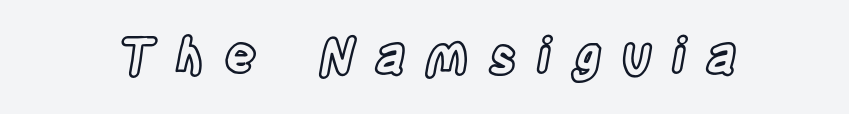
Q: Is the text italic (slanted)? A: Yes.
Q: Is the text underlined? A: No.
Q: Is the spacing between letters normal or unusually wide? A: Unusually wide.
Q: Width (condensed, normal, or wide)? A: Condensed.
Q: x-height? A: Large.
Q: Monospaced? A: No.
